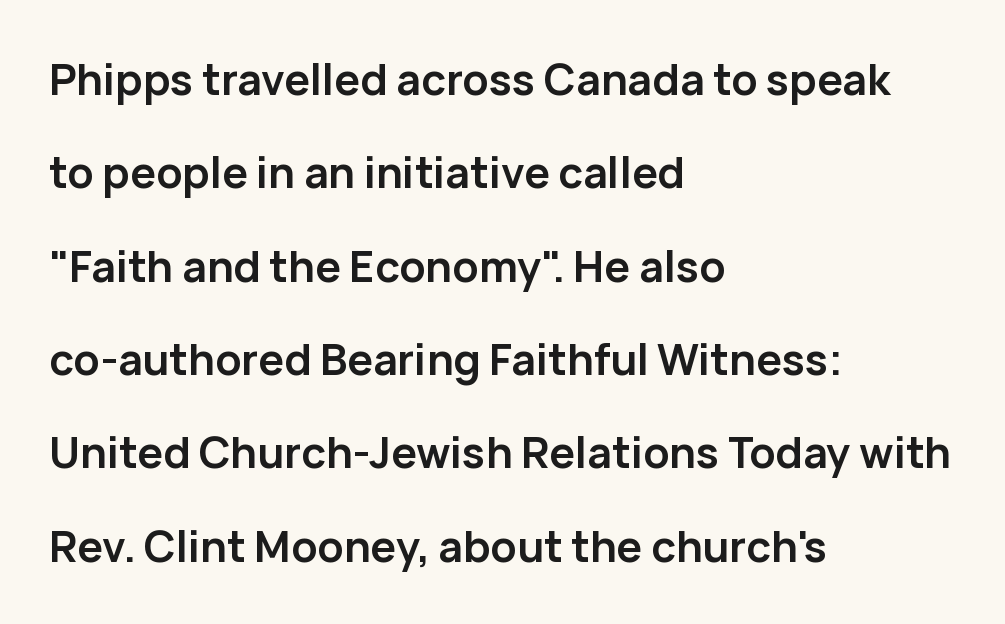
The image shows 43 px semibold sans-serif type, upright; set left-aligned, loose line spacing (2.17x), normal letter spacing, not underlined; low stroke contrast and a medium x-height.
